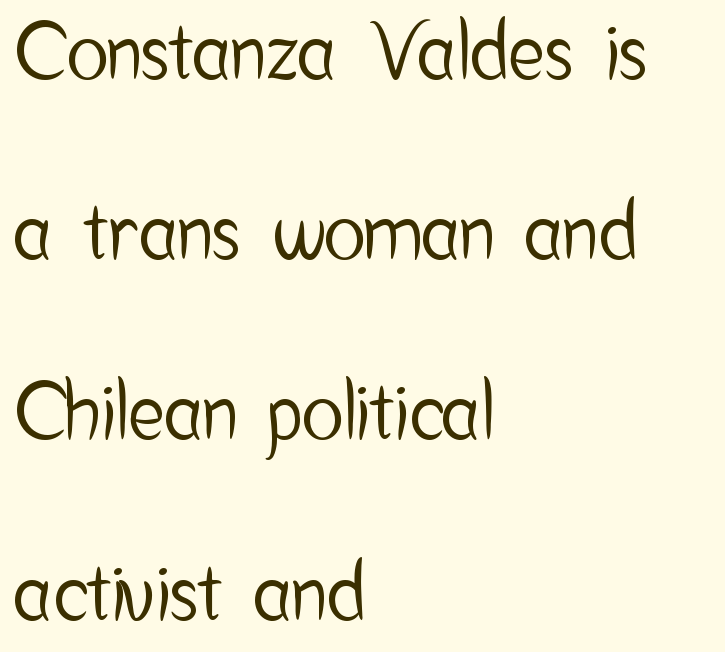
The image shows 78 px condensed sans-serif type, upright; set left-aligned, loose line spacing (2.31x), normal letter spacing, not underlined; low stroke contrast and a medium x-height.
